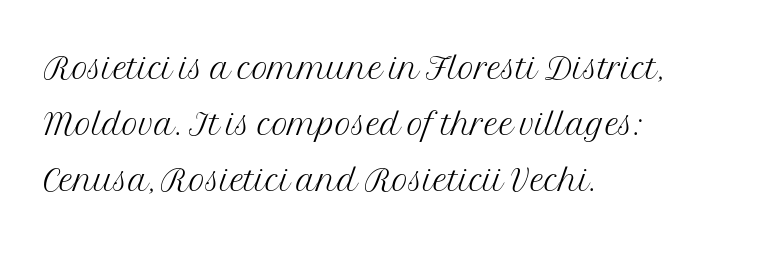
{"serif": "yes", "bold": "no", "weight": "light", "width": "normal", "stroke_contrast": "medium", "x_height": "medium", "monospaced": "no", "underline": "no", "align": "left", "line_spacing": "normal", "line_spacing_ratio": 1.25, "letter_spacing": "normal", "letter_spacing_em": 0.0, "glyph_px": 45}
